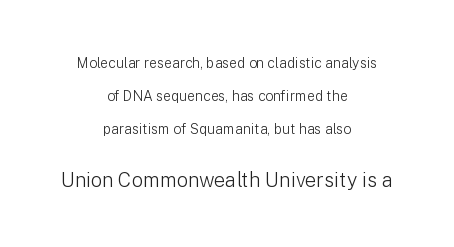
Each line is balanced around a shared central axis. Regarding leading, the lines here are spaced well apart. Between one letter and the next there's only the usual sliver of space. Look at the glyph heights: the lower group is clearly the bigger setting.
